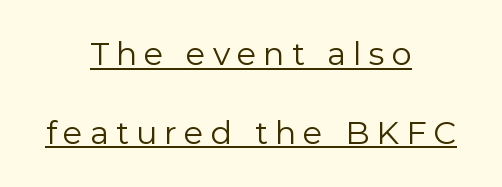
The image shows 32 px regular-weight sans-serif type, upright; set centered, loose line spacing (2.46x), unusually wide letter spacing (+0.22 em), underlined; low stroke contrast and a medium x-height.
